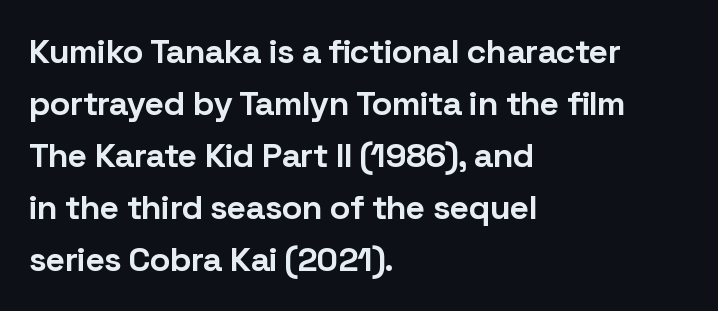
The image shows 34 px bold sans-serif type, upright; set left-aligned, normal line spacing (1.53x), normal letter spacing, not underlined; low stroke contrast and a medium x-height.
